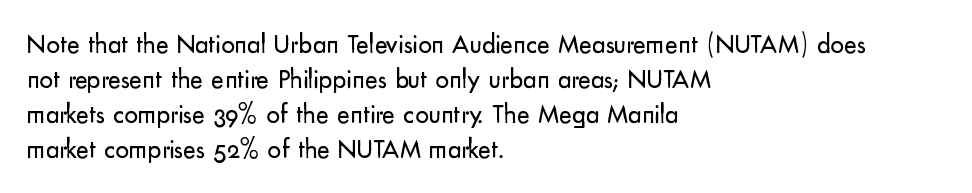
Style check: upright. Plain, unruled lines of type. The paragraph has a hard left edge and a soft right edge. This rendering leaves character spacing at its baseline value. A typesetter would call this leading conventional body-copy spacing. These glyphs show unthickened strokes, regular width or finer.
